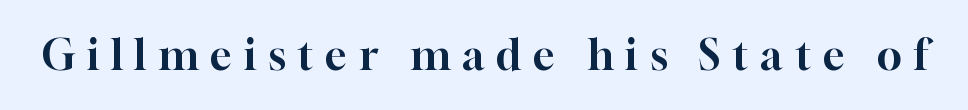
The image shows 41 px serif type, upright; set unusually wide letter spacing (+0.29 em), not underlined; high stroke contrast and a medium x-height.
